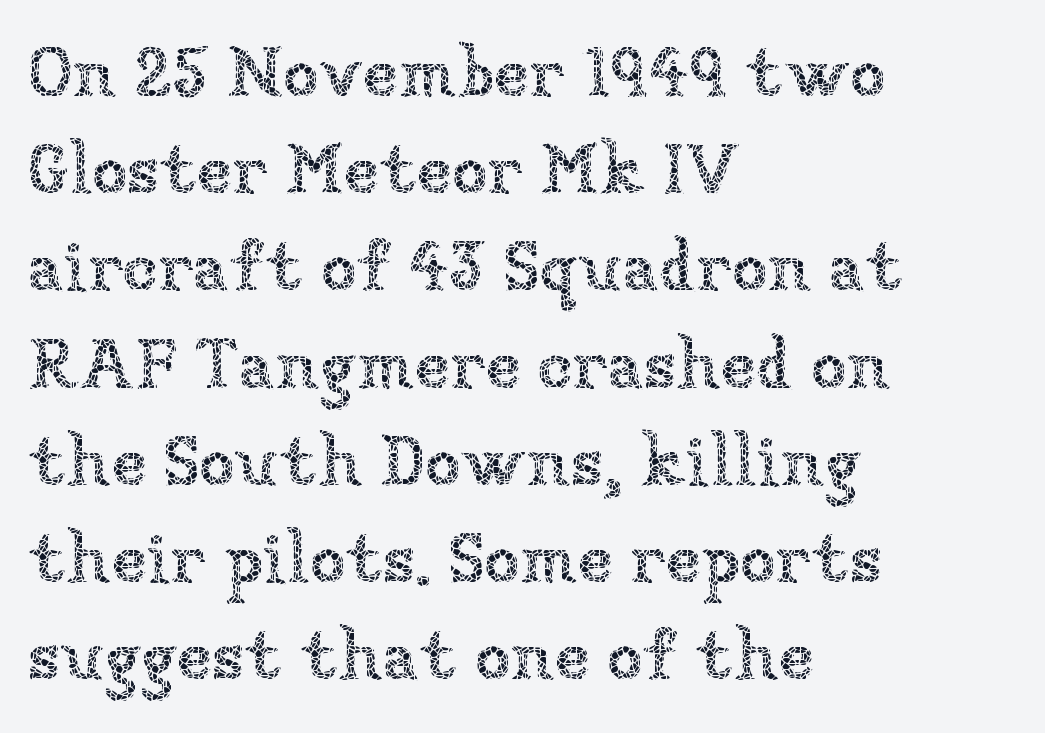
{"italic": "no", "bold": "no", "weight": "thin", "width": "normal", "stroke_contrast": "low", "x_height": "medium", "monospaced": "no", "underline": "no", "align": "left", "line_spacing": "normal", "line_spacing_ratio": 1.35, "letter_spacing": "normal", "letter_spacing_em": 0.0, "glyph_px": 72}
